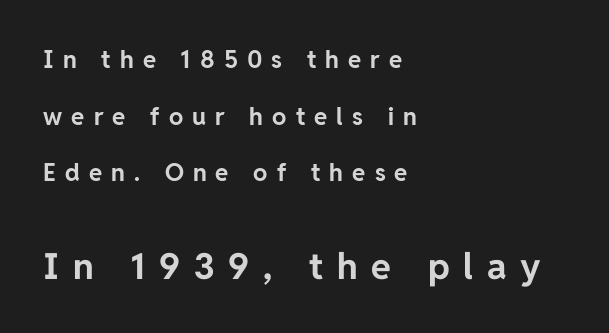
Q: Is the text bold? A: Yes.
Q: Is the text italic (slanted)? A: No, it is upright.
Q: Is the typeface a serif or a sans-serif typeface? A: Sans-serif.
Q: Is the text underlined? A: No.
Q: How is the paragraph aligned? A: Left-aligned.
Q: Is the spacing between letters normal or unusually wide? A: Unusually wide.
Q: Is the spacing between lines tight, normal or loose? A: Loose.
Q: Which block of text is set in a larger size, the first (top) or the second (bottom)? A: The second (bottom) one.
Q: Width (condensed, normal, or wide)? A: Normal.
Q: Stroke contrast? A: Low.
Q: x-height? A: Medium.
Q: Monospaced? A: No.
